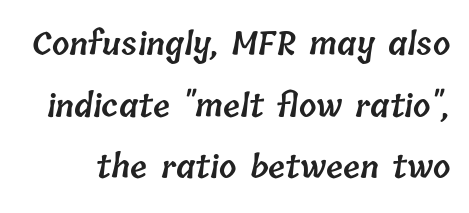
{"bold": "semi", "weight": "semibold", "width": "normal", "stroke_contrast": "low", "x_height": "medium", "monospaced": "no", "underline": "no", "line_spacing": "loose", "line_spacing_ratio": 1.99, "letter_spacing": "normal", "letter_spacing_em": 0.0, "glyph_px": 31}
